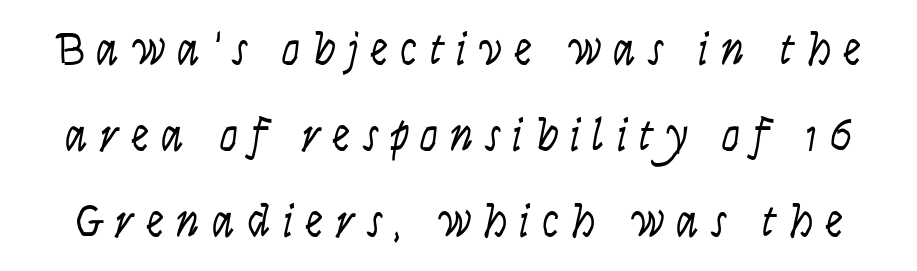
{"serif": "no", "bold": "no", "weight": "light", "width": "condensed", "stroke_contrast": "low", "x_height": "large", "monospaced": "no", "underline": "no", "line_spacing_ratio": 1.87, "letter_spacing": "wide", "letter_spacing_em": 0.26, "glyph_px": 46}
